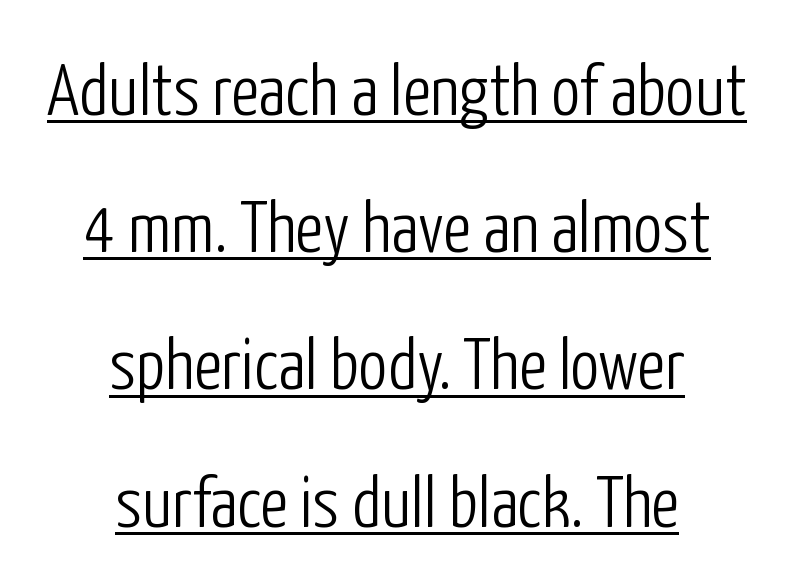
Honestly, the letter spacing is just normal — you wouldn't notice it. Serifs: no, the terminals of the letterforms are clean. Designer's note — italics off, roman on. This rendering uses center alignment, leaving both contours irregular but symmetric.
